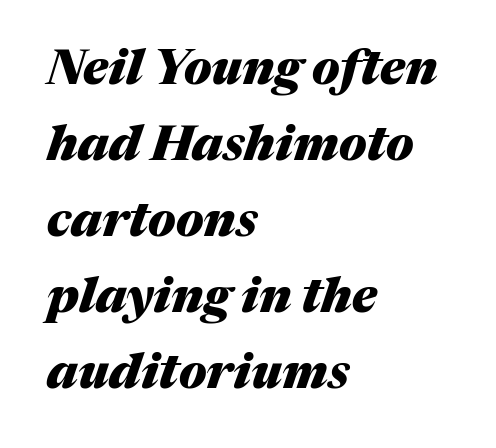
Q: Is the text bold? A: Yes.
Q: Is the text italic (slanted)? A: Yes, it leans right by about 17 degrees.
Q: Is the text underlined? A: No.
Q: How is the paragraph aligned? A: Left-aligned.
Q: Is the spacing between letters normal or unusually wide? A: Normal.
Q: Is the spacing between lines tight, normal or loose? A: Normal.
Q: Width (condensed, normal, or wide)? A: Normal.
Q: Stroke contrast? A: Medium.
Q: x-height? A: Medium.
Q: Monospaced? A: No.
